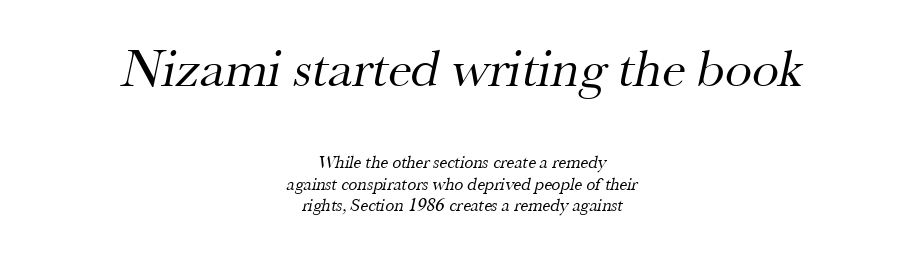
The whitespace from short lines is split evenly between both sides. Visually, the top section dominates because its glyphs are scaled up. Letters have the restrained weight of plain body copy at most. Characters follow at the spacing the type designer built in.
